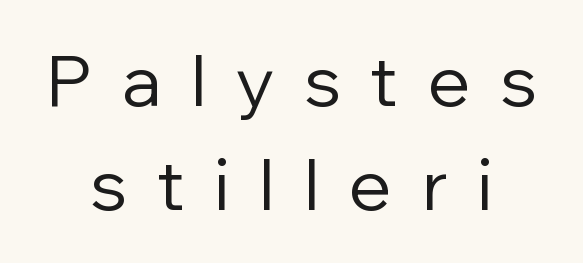
{"serif": "no", "italic": "no", "bold": "no", "weight": "regular", "width": "normal", "stroke_contrast": "low", "x_height": "medium", "monospaced": "no", "underline": "no", "align": "center", "line_spacing": "normal", "line_spacing_ratio": 1.47, "letter_spacing": "wide", "letter_spacing_em": 0.42, "glyph_px": 71}
